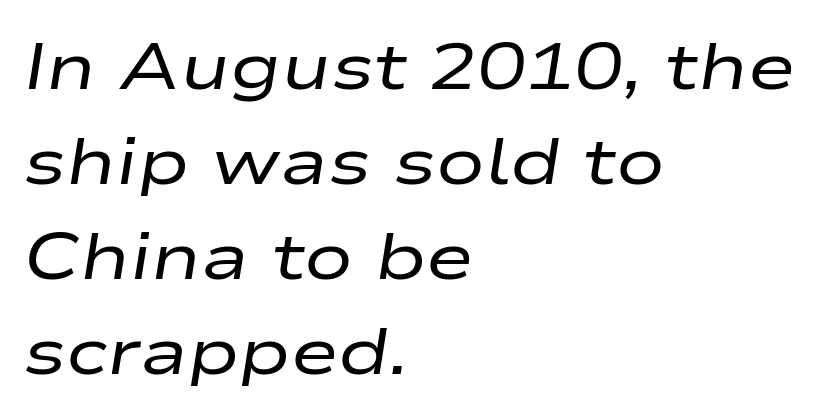
{"italic": "yes", "lean": "right", "slant_degrees": 9, "bold": "no", "weight": "regular", "width": "wide", "stroke_contrast": "low", "x_height": "medium", "monospaced": "no", "underline": "no", "align": "left", "line_spacing": "normal", "line_spacing_ratio": 1.46, "letter_spacing": "normal", "letter_spacing_em": 0.0, "glyph_px": 65}
